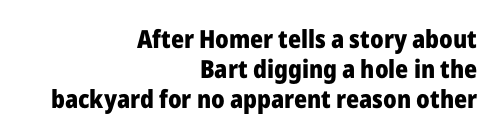
The image shows 25 px bold type, upright; set right-aligned, line spacing 1.21x, normal letter spacing, not underlined.
